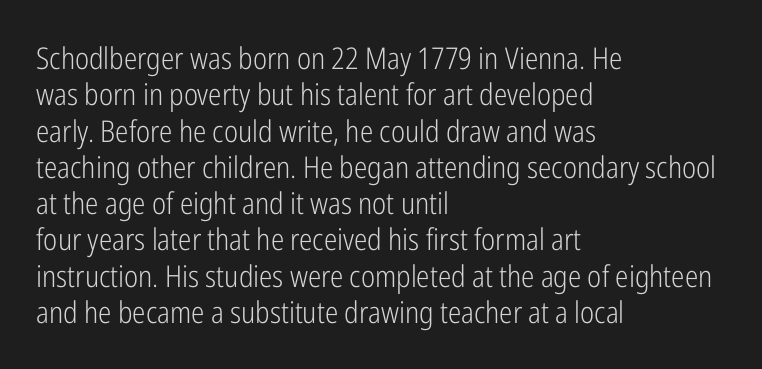
The image shows 30 px light, condensed sans-serif type, upright; set left-aligned, line spacing 1.21x, normal letter spacing, not underlined; low stroke contrast and a medium x-height.
